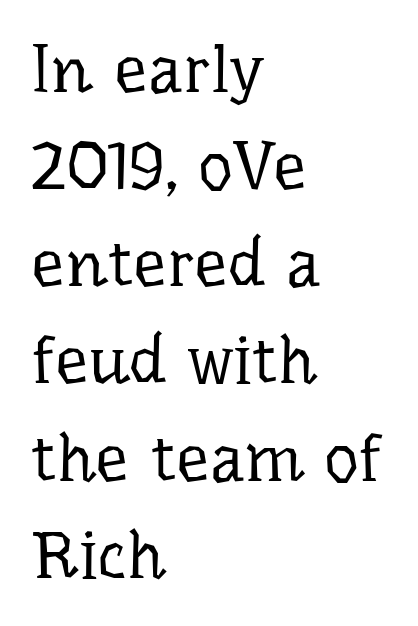
Q: Is the text bold? A: No.
Q: Is the text italic (slanted)? A: No, it is upright.
Q: Is the typeface a serif or a sans-serif typeface? A: Serif.
Q: Is the text underlined? A: No.
Q: How is the paragraph aligned? A: Left-aligned.
Q: Is the spacing between letters normal or unusually wide? A: Normal.
Q: Is the spacing between lines tight, normal or loose? A: Normal.
Q: Width (condensed, normal, or wide)? A: Normal.
Q: Stroke contrast? A: Low.
Q: x-height? A: Medium.
Q: Monospaced? A: No.
